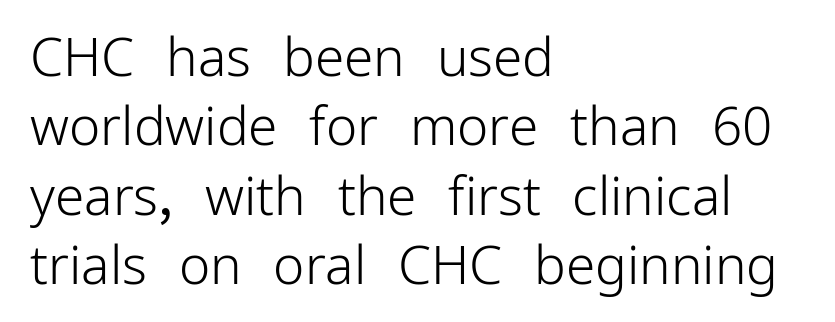
Q: Is the text bold? A: No.
Q: Is the text italic (slanted)? A: No, it is upright.
Q: Is the typeface a serif or a sans-serif typeface? A: Sans-serif.
Q: Is the text underlined? A: No.
Q: How is the paragraph aligned? A: Left-aligned.
Q: Is the spacing between letters normal or unusually wide? A: Normal.
Q: Is the spacing between lines tight, normal or loose? A: Normal.
Q: Width (condensed, normal, or wide)? A: Normal.
Q: Stroke contrast? A: Low.
Q: x-height? A: Medium.
Q: Monospaced? A: No.
